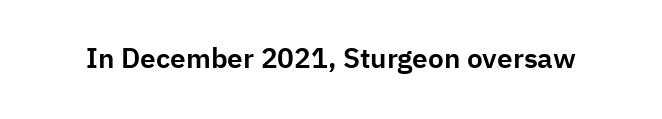
{"serif": "no", "italic": "no", "width": "normal", "stroke_contrast": "low", "x_height": "medium", "monospaced": "no", "underline": "no", "letter_spacing": "normal", "letter_spacing_em": 0.0, "glyph_px": 28}
